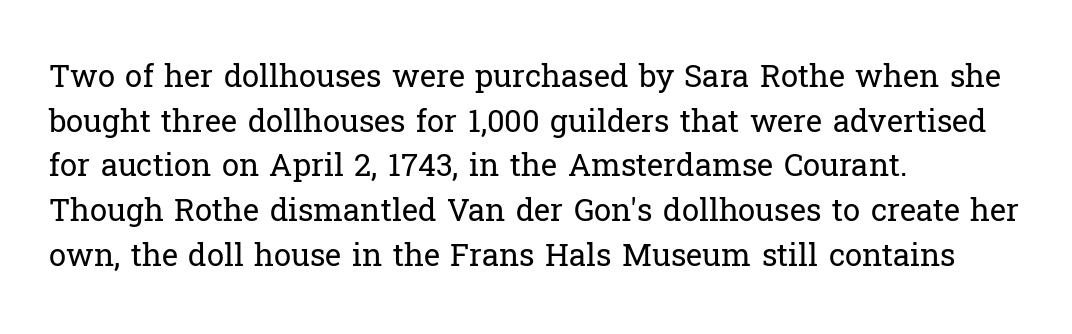
Varying glyph widths throughout — classic text-font behaviour. Tracking here is standard; glyphs follow each other at the usual distance. The lines are quadded left. Stroke mass is kept to a normal reading level or below. Serifs: yes, visible at the terminals of the letterforms.
